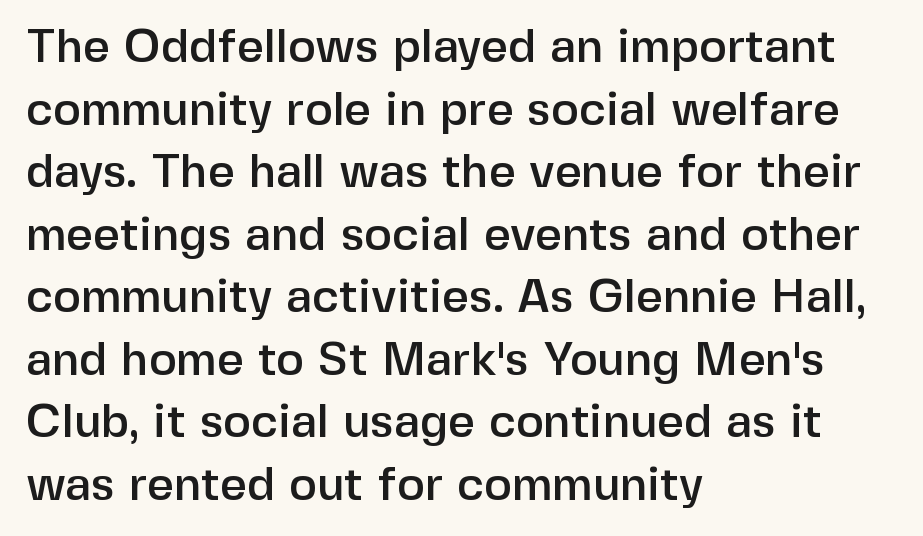
These lines are composed in type without serifs. The specimen omits any rule beneath the text block's lines. Note the varied advance widths — an 'i' is clearly narrower than an 'm'. Horizontally, the lines are justified to the leading edge only.
